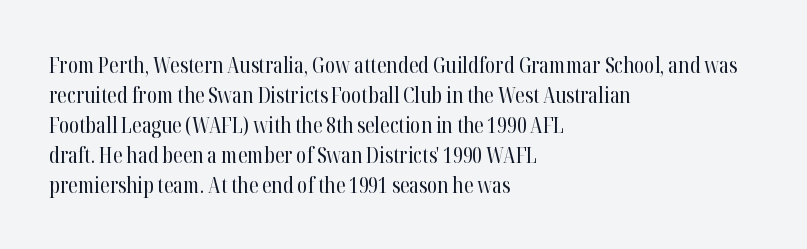
Reading down the column, the eye jumps a familiar distance to each next line. Left-aligned paragraph, ragged on the right. Check under the words: just untouched page. Nope, not italic — everything's standing straight.
